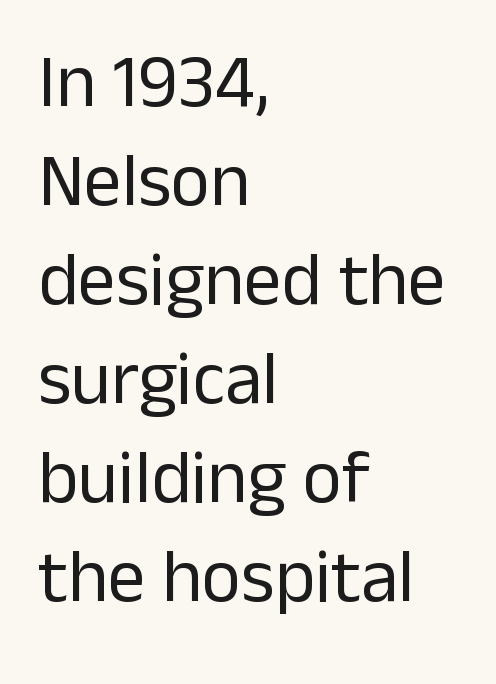
The image shows 75 px regular-weight sans-serif type, upright; set left-aligned, normal line spacing (1.32x), normal letter spacing, not underlined; low stroke contrast and a medium x-height.
